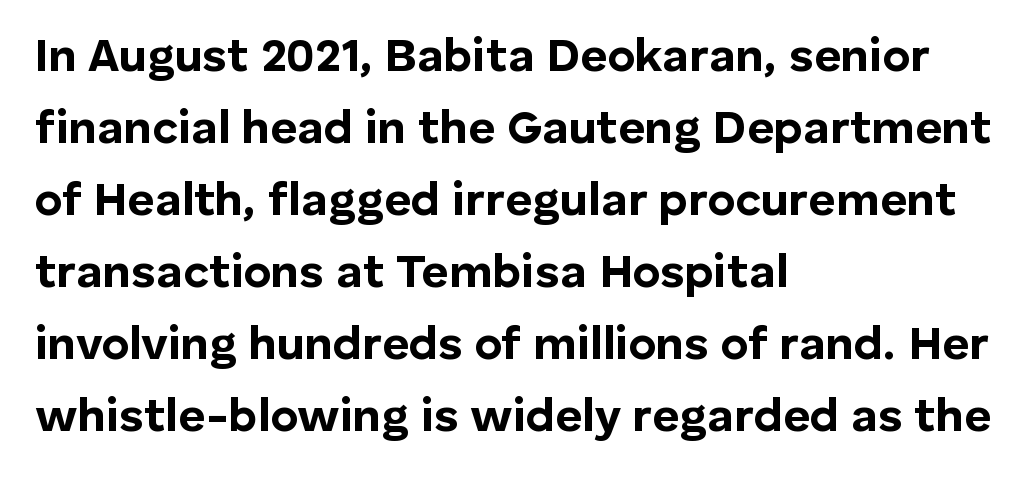
Q: Is the text bold? A: Yes.
Q: Is the text italic (slanted)? A: No, it is upright.
Q: Is the typeface a serif or a sans-serif typeface? A: Sans-serif.
Q: Is the text underlined? A: No.
Q: How is the paragraph aligned? A: Left-aligned.
Q: Is the spacing between letters normal or unusually wide? A: Normal.
Q: Is the spacing between lines tight, normal or loose? A: Normal.
Q: Width (condensed, normal, or wide)? A: Normal.
Q: Stroke contrast? A: Low.
Q: x-height? A: Medium.
Q: Monospaced? A: No.
